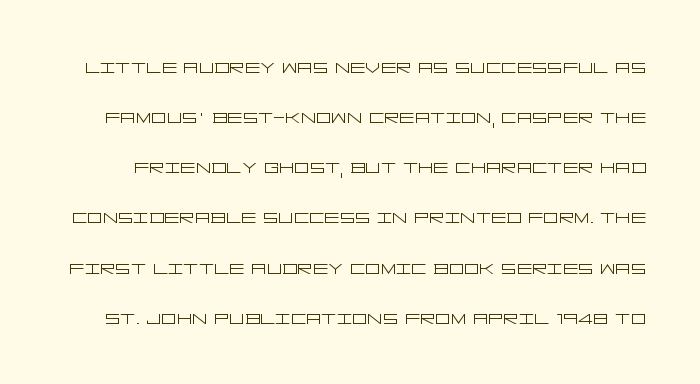
{"italic": "no", "bold": "no", "underline": "no", "line_spacing": "loose", "line_spacing_ratio": 2.09, "letter_spacing": "normal", "letter_spacing_em": 0.0, "glyph_px": 24}
